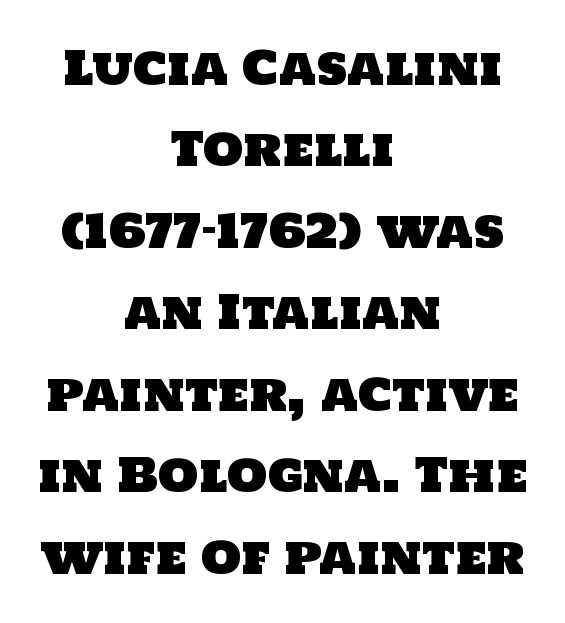
Character widths vary here, with narrow letters taking less room than wide ones. What stands out about the letter spacing? Nothing — it is the standard amount. Compared with a flush-left layout, this one balances lines on the center instead. This rendering employs a face without finishing strokes, i.e., a sans-serif.
